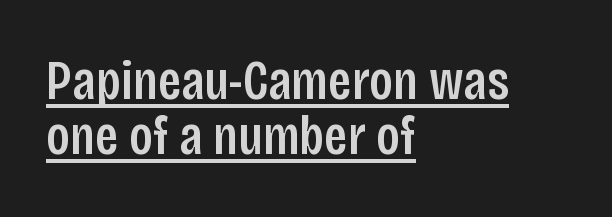
{"serif": "no", "italic": "no", "width": "condensed", "stroke_contrast": "low", "x_height": "large", "monospaced": "no", "underline": "yes", "align": "left", "line_spacing": "tight", "line_spacing_ratio": 0.99, "letter_spacing": "normal", "letter_spacing_em": 0.0, "glyph_px": 56}
